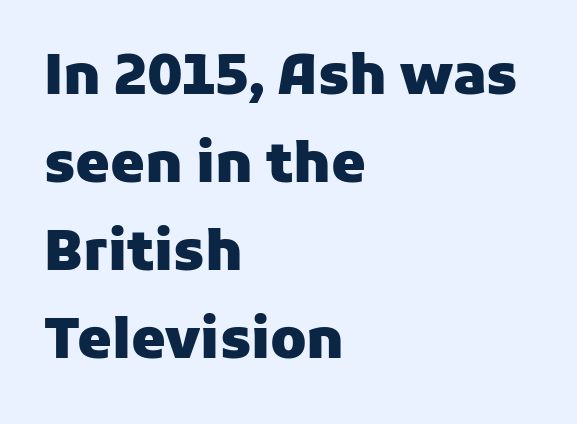
The image shows 55 px heavy sans-serif type, upright; set left-aligned, normal line spacing (1.6x), normal letter spacing, not underlined; low stroke contrast and a medium x-height.
